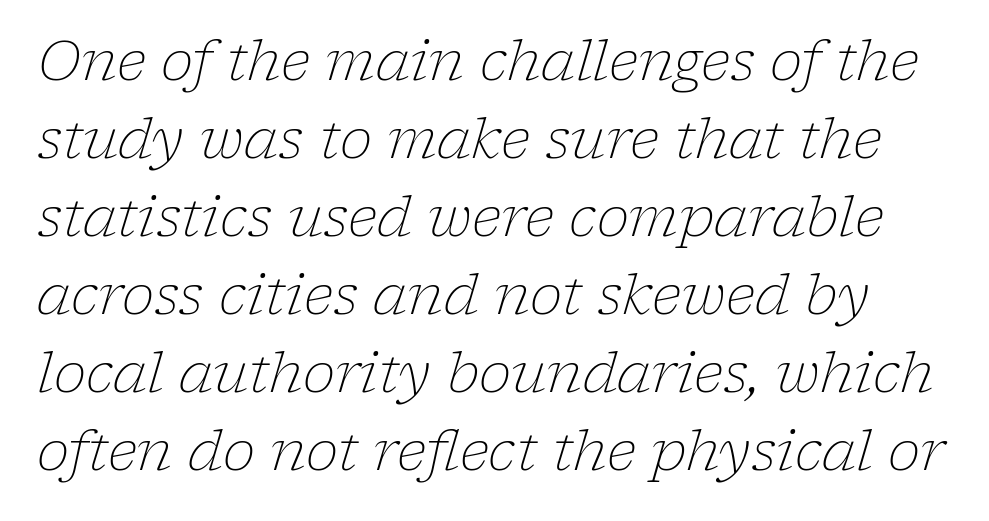
You could call the tracking neutral — neither tight nor loose. In terms of leading, this rendering sits right in the middle. Unlike a clean sans, this face finishes its strokes with serifs. These glyphs show unthickened strokes, regular width or finer.
